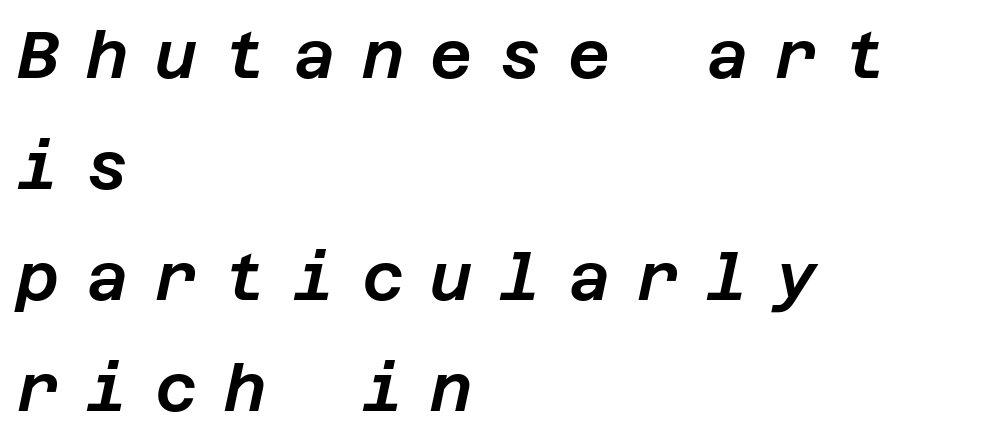
{"italic": "yes", "lean": "right", "slant_degrees": 12, "width": "normal", "stroke_contrast": "low", "x_height": "large", "underline": "no", "align": "left", "line_spacing_ratio": 1.71, "letter_spacing": "wide", "letter_spacing_em": 0.41, "glyph_px": 65}
